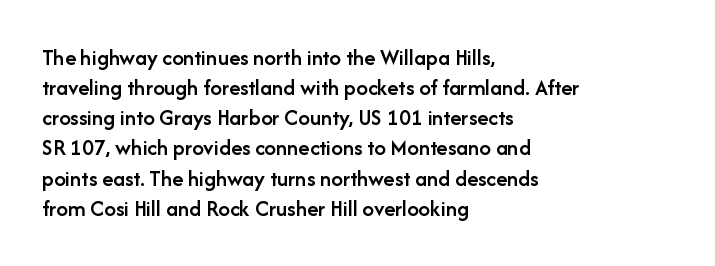
The image shows 23 px text type, upright; set left-aligned, normal line spacing (1.31x), normal letter spacing, not underlined.
